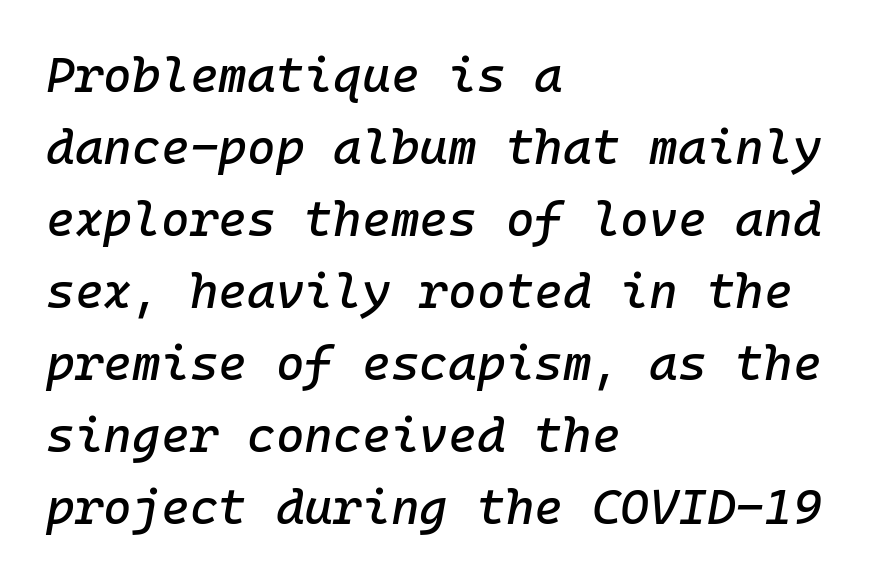
The image shows 49 px text type, italic (leaning right), monospaced; set left-aligned, normal line spacing (1.47x), normal letter spacing, not underlined; low stroke contrast and a medium x-height.
